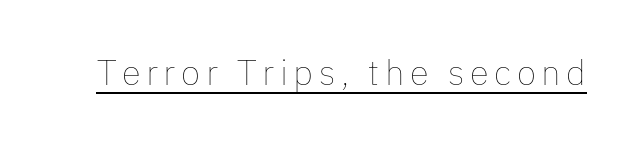
On a weight scale, this lands at 450 or below. Posture: vertical. Underlined type. Here the designer chose a conventional face with non-uniform glyph widths.
